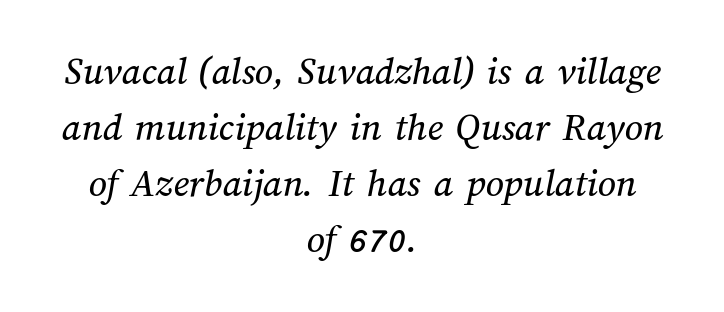
Q: Is the text underlined? A: No.
Q: How is the paragraph aligned? A: Centered.
Q: Is the spacing between letters normal or unusually wide? A: Normal.
Q: Is the spacing between lines tight, normal or loose? A: Normal.
Q: Width (condensed, normal, or wide)? A: Normal.
Q: Stroke contrast? A: Medium.
Q: x-height? A: Medium.
Q: Monospaced? A: No.
